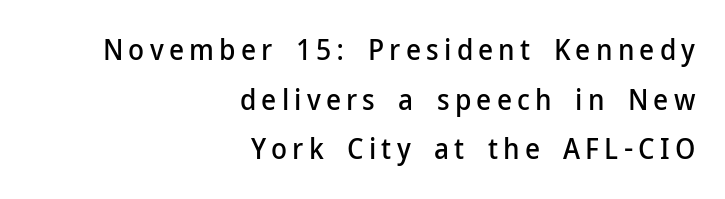
Q: Is the text italic (slanted)? A: No, it is upright.
Q: Is the typeface a serif or a sans-serif typeface? A: Sans-serif.
Q: Is the text underlined? A: No.
Q: How is the paragraph aligned? A: Right-aligned.
Q: Width (condensed, normal, or wide)? A: Normal.
Q: Stroke contrast? A: Low.
Q: x-height? A: Medium.
Q: Monospaced? A: No.
